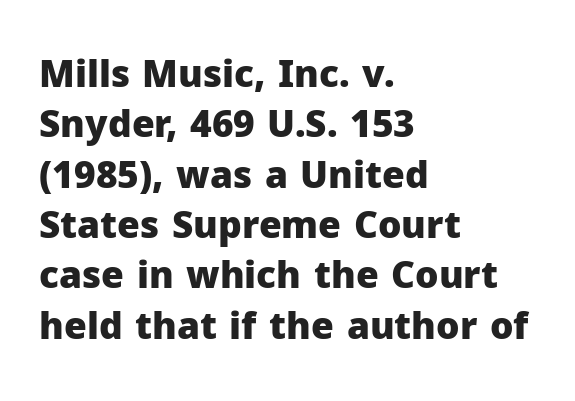
Look at the bottom of the vertical strokes: they stop flat, with no serifs. The lettering holds an erect, upright posture throughout. Rule under the text: the space is simply empty. The letterforms sit shoulder to shoulder at normal distance. You could not count columns in this text — the font is proportionally spaced.
